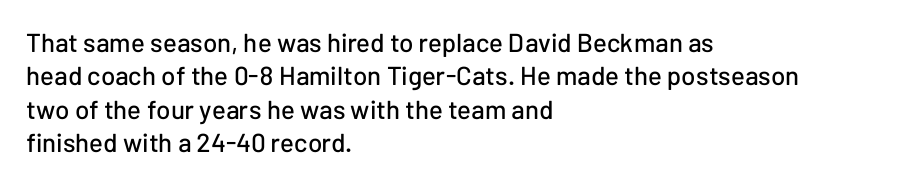
The image shows 26 px text type, upright; set left-aligned, normal line spacing (1.28x), normal letter spacing, not underlined.
